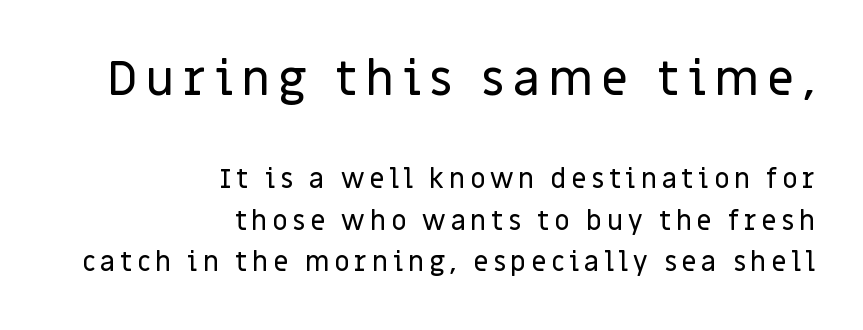
Q: Is the text italic (slanted)? A: No, it is upright.
Q: Is the typeface a serif or a sans-serif typeface? A: Sans-serif.
Q: Is the text underlined? A: No.
Q: How is the paragraph aligned? A: Right-aligned.
Q: Is the spacing between lines tight, normal or loose? A: Normal.
Q: Which block of text is set in a larger size, the first (top) or the second (bottom)? A: The first (top) one.
Q: Width (condensed, normal, or wide)? A: Normal.
Q: Stroke contrast? A: Low.
Q: x-height? A: Large.
Q: Monospaced? A: No.
